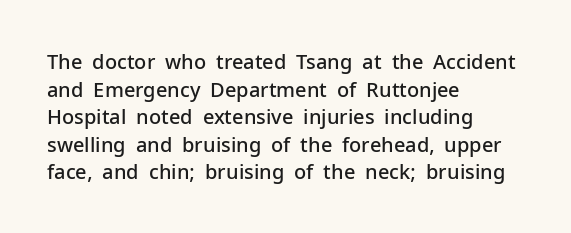
{"italic": "no", "bold": "semi", "underline": "no", "align": "left", "line_spacing": "normal", "line_spacing_ratio": 1.38, "letter_spacing": "normal", "letter_spacing_em": 0.0, "glyph_px": 20}
